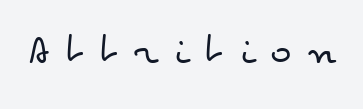
{"italic": "no", "bold": "no", "weight": "regular", "width": "wide", "stroke_contrast": "low", "x_height": "small", "monospaced": "no", "underline": "no", "letter_spacing": "wide", "letter_spacing_em": 0.34, "glyph_px": 45}
